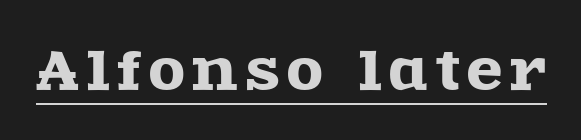
The text was rendered using a seriffed face with decorative stroke endings. Proportional: the letters do not fall into vertical columns. The specimen reads as upright at a glance. This is underlined copy, the kind a proofreader might mark for attention.
